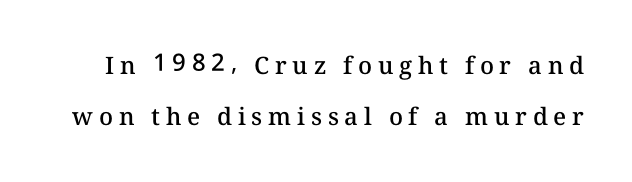
The strip under each line holds only bare page. Tracking here is generous; glyphs stand well apart from one another. What's the leading like? Stretched, with rows far apart. Italic? Not at all — the glyphs are vertical.
